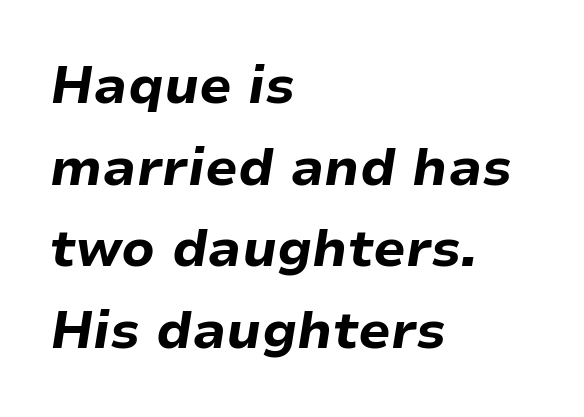
{"italic": "yes", "lean": "right", "slant_degrees": 9, "bold": "yes", "weight": "bold", "width": "normal", "stroke_contrast": "low", "x_height": "medium", "monospaced": "no", "underline": "no", "align": "left", "line_spacing": "normal", "line_spacing_ratio": 1.57, "letter_spacing": "normal", "letter_spacing_em": 0.0, "glyph_px": 52}
